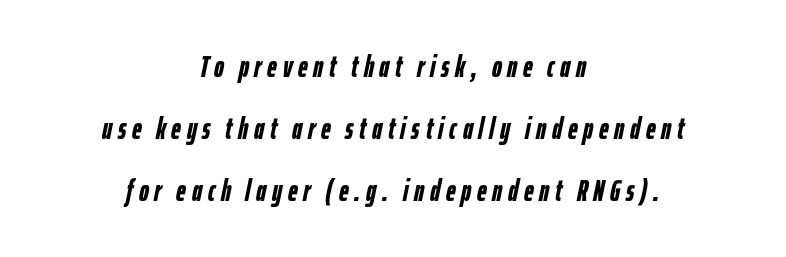
{"italic": "yes", "lean": "right", "slant_degrees": 12, "bold": "yes", "weight": "semibold", "width": "condensed", "stroke_contrast": "low", "x_height": "medium", "monospaced": "no", "underline": "no", "align": "center", "line_spacing": "loose", "line_spacing_ratio": 2.06, "glyph_px": 30}
